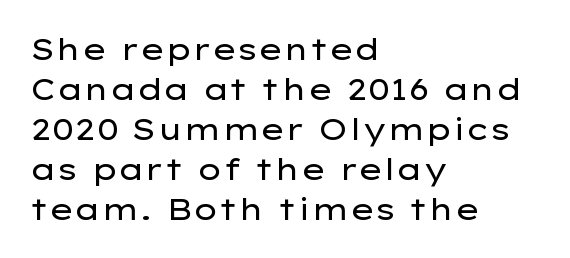
{"serif": "no", "italic": "no", "bold": "no", "weight": "regular", "width": "wide", "stroke_contrast": "low", "x_height": "medium", "monospaced": "no", "underline": "no", "align": "left", "line_spacing": "normal", "line_spacing_ratio": 1.33, "letter_spacing": "normal", "letter_spacing_em": 0.0, "glyph_px": 30}
